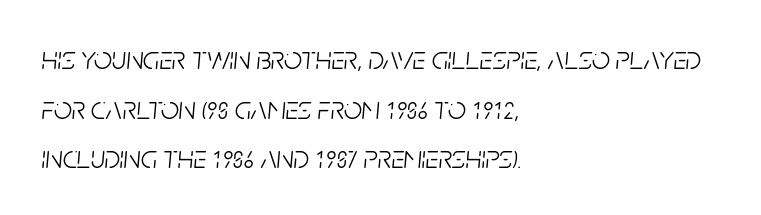
{"italic": "yes", "lean": "right", "slant_degrees": 5, "bold": "no", "weight": "light", "width": "condensed", "stroke_contrast": "low", "x_height": "large", "monospaced": "no", "underline": "no", "align": "left", "line_spacing": "normal", "line_spacing_ratio": 1.55, "letter_spacing": "normal", "letter_spacing_em": 0.0, "glyph_px": 32}
